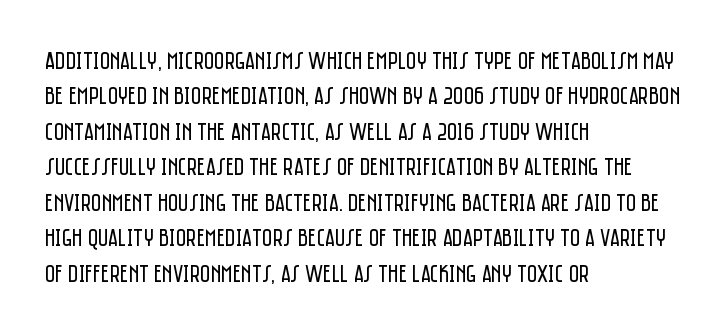
Q: Is the text bold? A: No.
Q: Is the text italic (slanted)? A: No, it is upright.
Q: Is the text underlined? A: No.
Q: How is the paragraph aligned? A: Left-aligned.
Q: Is the spacing between letters normal or unusually wide? A: Normal.
Q: Is the spacing between lines tight, normal or loose? A: Normal.
